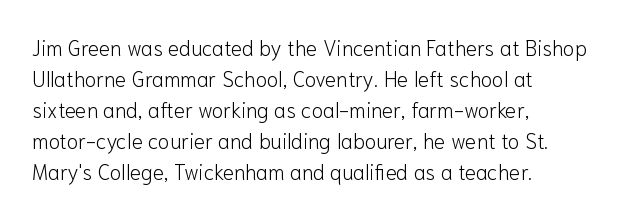
No chunkiness to these letters — they're not bold. The area under the type is left untouched. This rendering uses left alignment, leaving the right contour irregular. The font's upright variant was chosen for this text. Compared with typical body copy, the letter spacing here is the same.
